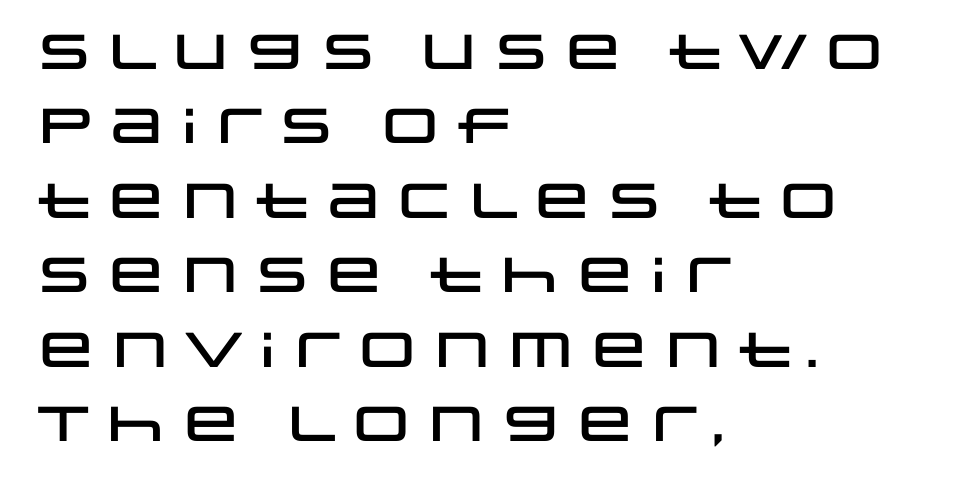
The image shows 49 px wide sans-serif type, upright; set left-aligned, normal line spacing (1.52x), normal letter spacing, not underlined; low stroke contrast and a large x-height.
